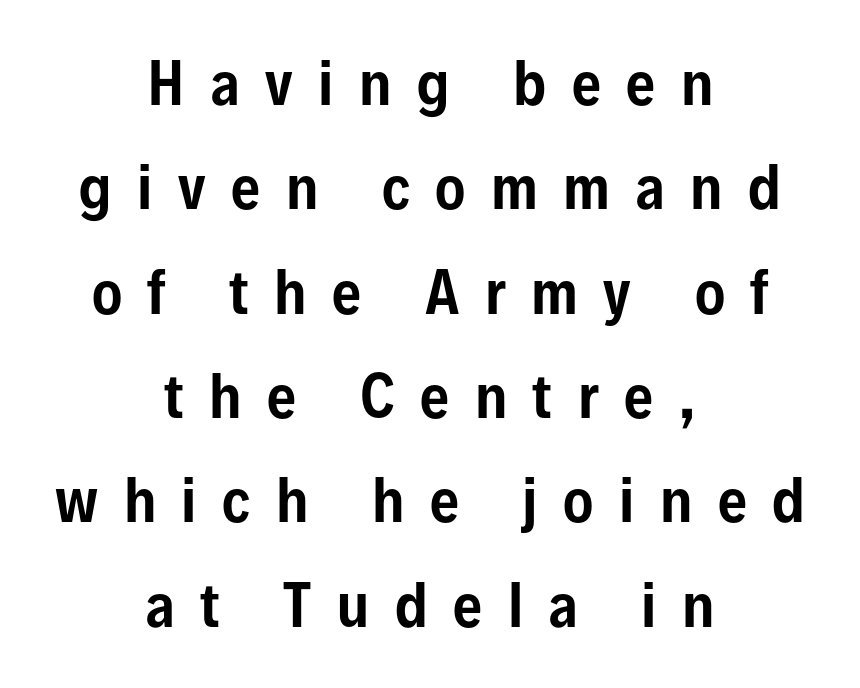
Q: Is the text italic (slanted)? A: No, it is upright.
Q: Is the typeface a serif or a sans-serif typeface? A: Sans-serif.
Q: Is the text underlined? A: No.
Q: How is the paragraph aligned? A: Centered.
Q: Is the spacing between letters normal or unusually wide? A: Unusually wide.
Q: Width (condensed, normal, or wide)? A: Condensed.
Q: Stroke contrast? A: Low.
Q: x-height? A: Medium.
Q: Monospaced? A: No.
